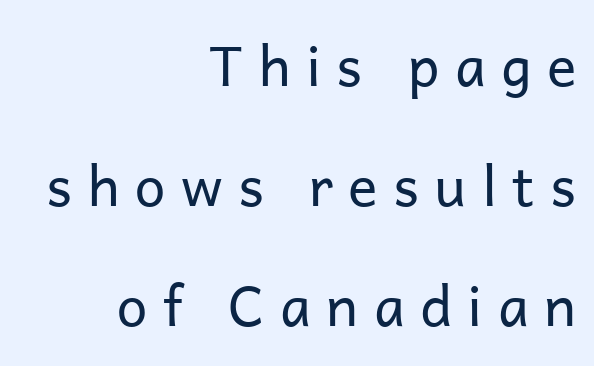
{"serif": "no", "italic": "no", "bold": "no", "weight": "regular", "width": "normal", "stroke_contrast": "low", "x_height": "medium", "monospaced": "no", "underline": "no", "align": "right", "line_spacing": "loose", "line_spacing_ratio": 2.18, "letter_spacing": "wide", "letter_spacing_em": 0.28, "glyph_px": 55}
